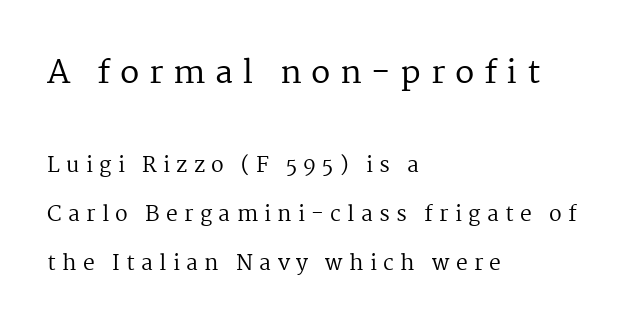
The letters advance in unequal steps, a hallmark of proportional type. The specimen omits any rule beneath the text block's lines. Caption: upper text group enlarged, lower text group reduced. How are the letters spaced? Widely, with obvious added tracking.
